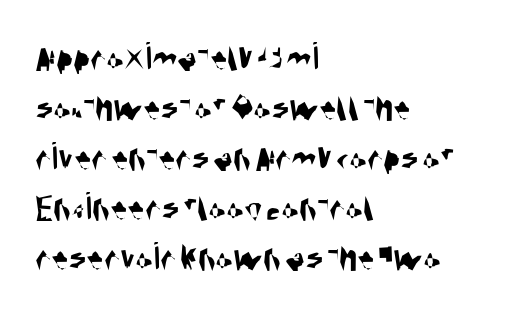
Q: Is the typeface a serif or a sans-serif typeface? A: Sans-serif.
Q: Is the text underlined? A: No.
Q: How is the paragraph aligned? A: Left-aligned.
Q: Is the spacing between letters normal or unusually wide? A: Normal.
Q: Width (condensed, normal, or wide)? A: Condensed.
Q: Stroke contrast? A: Medium.
Q: x-height? A: Large.
Q: Monospaced? A: No.
